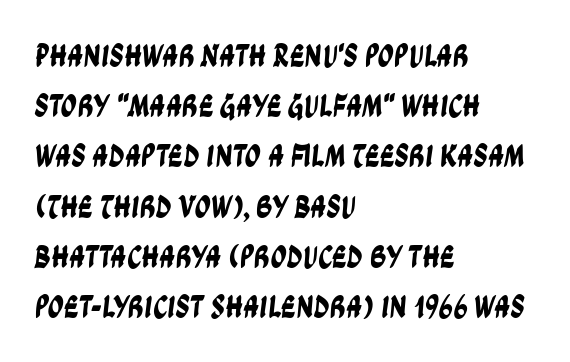
{"serif": "no", "width": "condensed", "stroke_contrast": "low", "x_height": "large", "monospaced": "no", "underline": "no", "align": "left", "line_spacing": "normal", "line_spacing_ratio": 1.57, "letter_spacing": "normal", "letter_spacing_em": 0.0, "glyph_px": 32}
